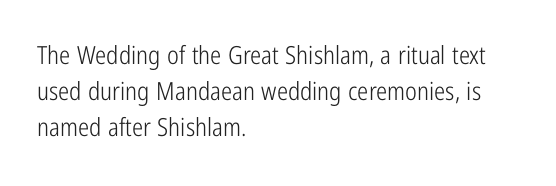
{"italic": "no", "bold": "no", "underline": "no", "align": "left", "line_spacing": "normal", "line_spacing_ratio": 1.45, "letter_spacing": "normal", "letter_spacing_em": 0.0, "glyph_px": 25}
